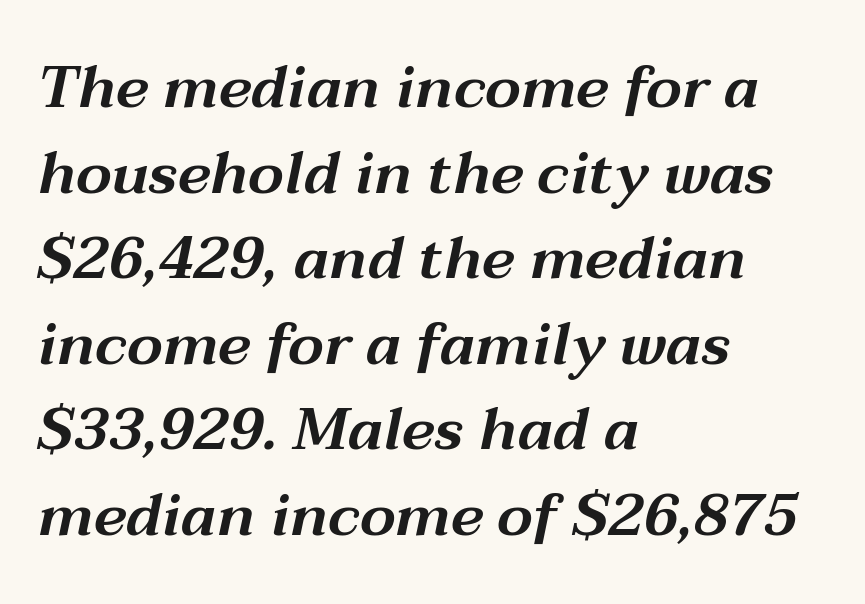
Q: Is the text italic (slanted)? A: Yes, it leans right by about 12 degrees.
Q: Is the text underlined? A: No.
Q: How is the paragraph aligned? A: Left-aligned.
Q: Is the spacing between letters normal or unusually wide? A: Normal.
Q: Is the spacing between lines tight, normal or loose? A: Normal.
Q: Width (condensed, normal, or wide)? A: Wide.
Q: Stroke contrast? A: Medium.
Q: x-height? A: Medium.
Q: Monospaced? A: No.
